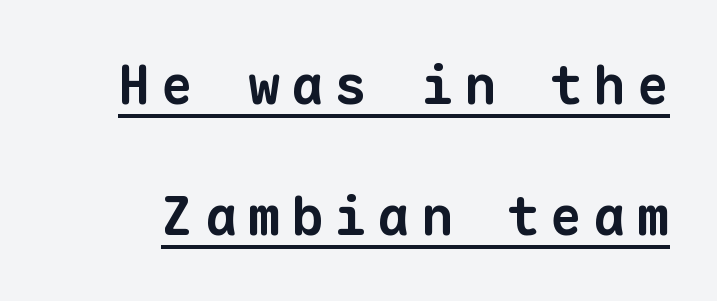
The designer dialed line spacing up above the default. This sample has the even, mechanical cadence of fixed-width lettering. Tracking value appears strongly positive — letters spread wide. Unlike a traditional serif, this face leaves its strokes unadorned. Notice how a bar underscores the lettering throughout.
